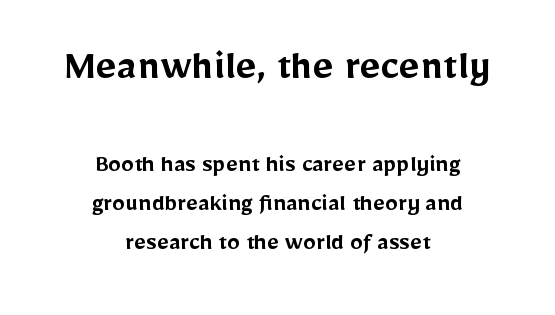
{"serif": "no", "italic": "no", "bold": "semi", "weight": "semibold", "width": "normal", "stroke_contrast": "low", "x_height": "medium", "monospaced": "no", "underline": "no", "align": "center", "line_spacing": "normal", "line_spacing_ratio": 1.5, "letter_spacing": "normal", "letter_spacing_em": 0.0, "larger_block": "first", "size_ratio": 1.73, "glyph_px": 45}
